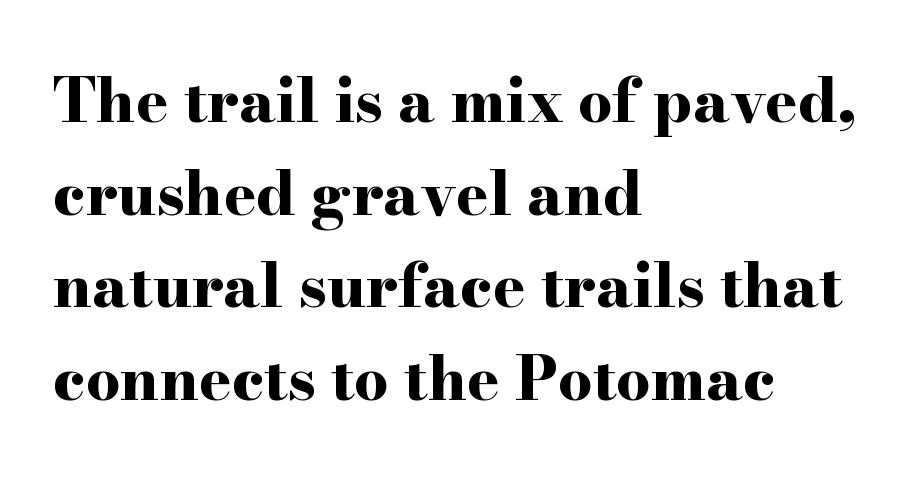
{"serif": "yes", "italic": "no", "bold": "yes", "weight": "bold", "width": "wide", "stroke_contrast": "high", "x_height": "small", "monospaced": "no", "underline": "no", "align": "left", "line_spacing": "normal", "line_spacing_ratio": 1.52, "letter_spacing": "normal", "letter_spacing_em": 0.0, "glyph_px": 61}
